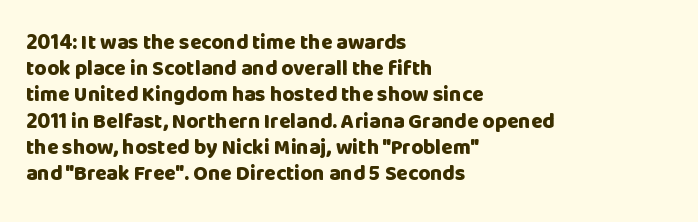
{"italic": "no", "bold": "yes", "underline": "no", "align": "left", "line_spacing": "normal", "line_spacing_ratio": 1.25, "letter_spacing": "normal", "letter_spacing_em": 0.0, "glyph_px": 21}
